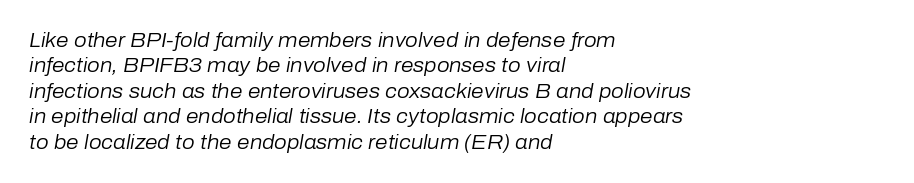
{"italic": "yes", "lean": "right", "slant_degrees": 10, "bold": "no", "underline": "no", "align": "left", "line_spacing": "normal", "line_spacing_ratio": 1.27, "letter_spacing": "normal", "letter_spacing_em": 0.0, "glyph_px": 20}
